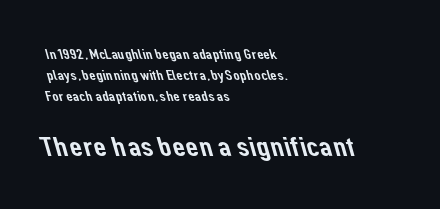
Q: Is the typeface a serif or a sans-serif typeface? A: Sans-serif.
Q: Is the text underlined? A: No.
Q: How is the paragraph aligned? A: Left-aligned.
Q: Is the spacing between letters normal or unusually wide? A: Normal.
Q: Is the spacing between lines tight, normal or loose? A: Normal.
Q: Which block of text is set in a larger size, the first (top) or the second (bottom)? A: The second (bottom) one.
Q: Width (condensed, normal, or wide)? A: Normal.
Q: Stroke contrast? A: Low.
Q: x-height? A: Medium.
Q: Monospaced? A: No.
